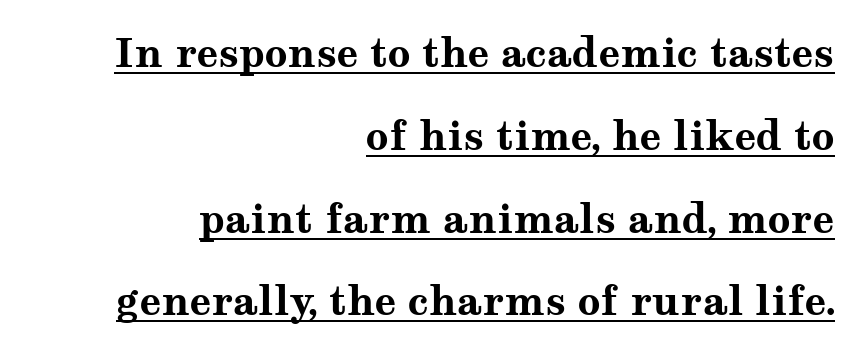
Think of a printed novel: that variable character pitch is what you see here. Layout note: lines flush right. Each glyph is drawn with heavy, bold strokes. You can tell it's not italic because the verticals are truly vertical. Between one letter and the next there's only the usual sliver of space. Examine the stroke ends and you'll spot serifs.
